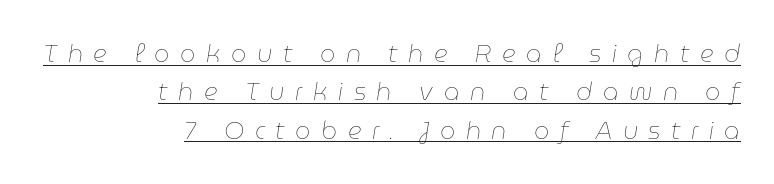
The axis of the letterforms is tilted away from vertical. The strokes carry an ordinary text weight at most. Letter spacing: wide. Check the space under the baseline: a stroke is drawn there.
